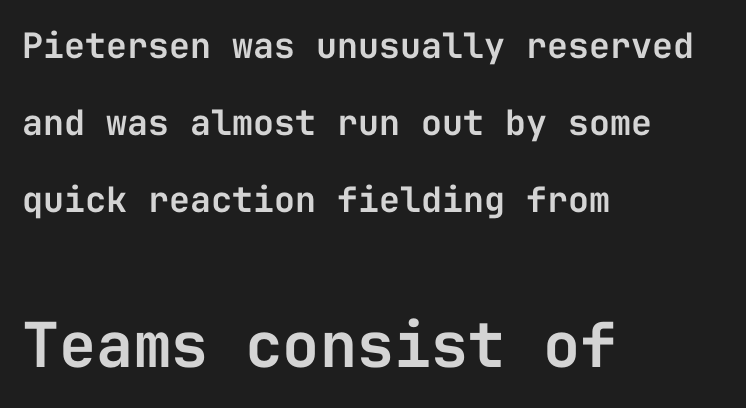
The image shows 62 px sans-serif type, upright, monospaced; set left-aligned, loose line spacing (2.2x), normal letter spacing, not underlined; the second (bottom) block is 1.77x larger; low stroke contrast and a medium x-height.
